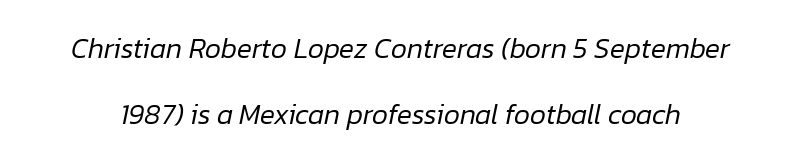
Q: Is the text bold? A: No.
Q: Is the text italic (slanted)? A: Yes, it leans right by about 12 degrees.
Q: Is the text underlined? A: No.
Q: Is the spacing between letters normal or unusually wide? A: Normal.
Q: Is the spacing between lines tight, normal or loose? A: Loose.
Q: Width (condensed, normal, or wide)? A: Normal.
Q: Stroke contrast? A: Low.
Q: x-height? A: Medium.
Q: Monospaced? A: No.
